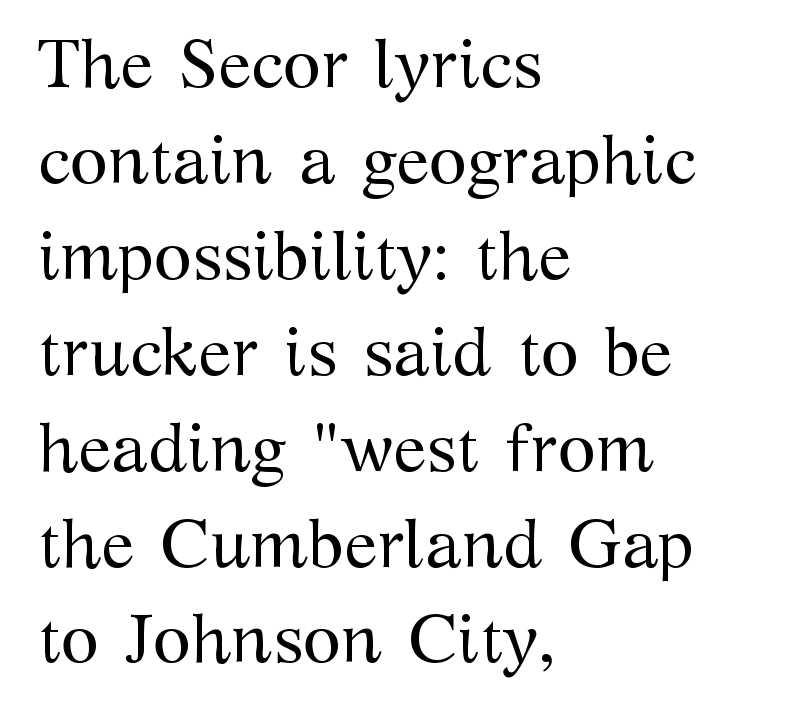
The image shows 69 px regular-weight serif type, upright; set left-aligned, normal line spacing (1.39x), normal letter spacing, not underlined; medium stroke contrast and a medium x-height.
